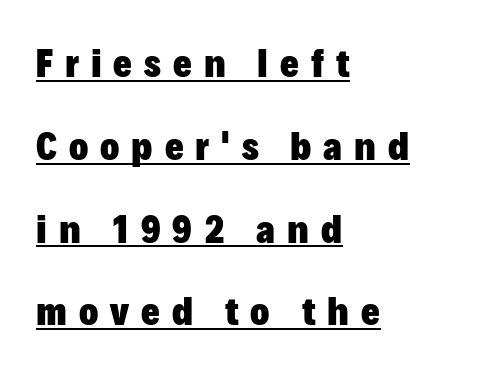
Look at the stroke-to-counter ratio: heavy, a bold. Ordinary non-slanted type is in use. This sample uses expanded letter spacing, leaving extra air between glyphs. Is this a sans? Yes — the strokes have no serifs. Airy leading.
